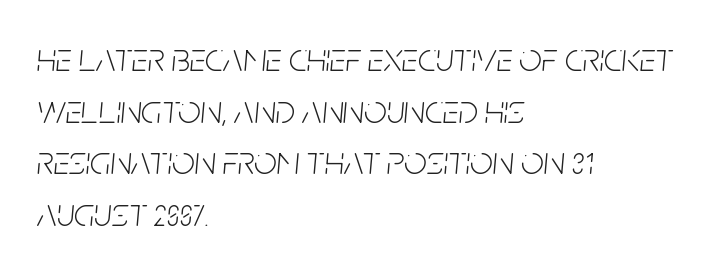
Q: Is the text bold? A: No.
Q: Is the text italic (slanted)? A: Yes, it leans right by about 5 degrees.
Q: Is the text underlined? A: No.
Q: How is the paragraph aligned? A: Left-aligned.
Q: Is the spacing between letters normal or unusually wide? A: Normal.
Q: Is the spacing between lines tight, normal or loose? A: Normal.
Q: Width (condensed, normal, or wide)? A: Condensed.
Q: Stroke contrast? A: Low.
Q: x-height? A: Large.
Q: Monospaced? A: No.
